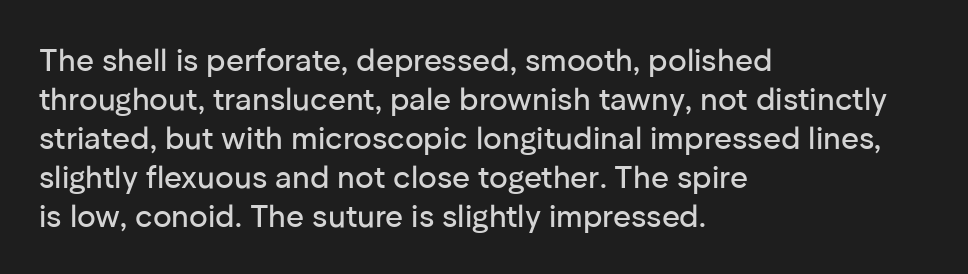
{"serif": "no", "italic": "no", "width": "normal", "stroke_contrast": "low", "x_height": "medium", "monospaced": "no", "underline": "no", "align": "left", "line_spacing": "normal", "line_spacing_ratio": 1.26, "letter_spacing": "normal", "letter_spacing_em": 0.0, "glyph_px": 31}
